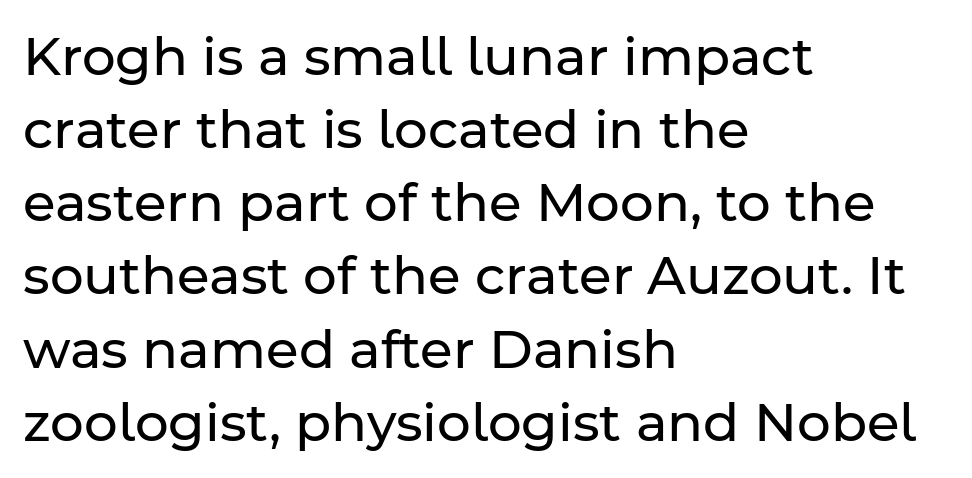
Nothing sits at the stroke ends, so this counts as sans-serif. This is the regular roman posture of the typeface. The horizontal fit of the characters is conventional and even. Weight: not bold — regular or lighter. Varying glyph widths throughout — classic text-font behaviour.
